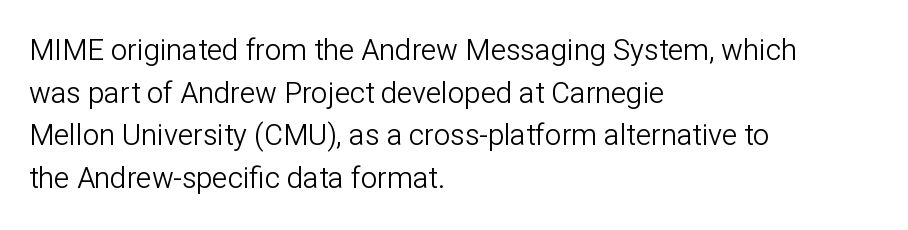
Q: Is the text bold? A: No.
Q: Is the text italic (slanted)? A: No, it is upright.
Q: Is the typeface a serif or a sans-serif typeface? A: Sans-serif.
Q: Is the text underlined? A: No.
Q: How is the paragraph aligned? A: Left-aligned.
Q: Is the spacing between letters normal or unusually wide? A: Normal.
Q: Is the spacing between lines tight, normal or loose? A: Normal.
Q: Width (condensed, normal, or wide)? A: Normal.
Q: Stroke contrast? A: Low.
Q: x-height? A: Medium.
Q: Monospaced? A: No.
